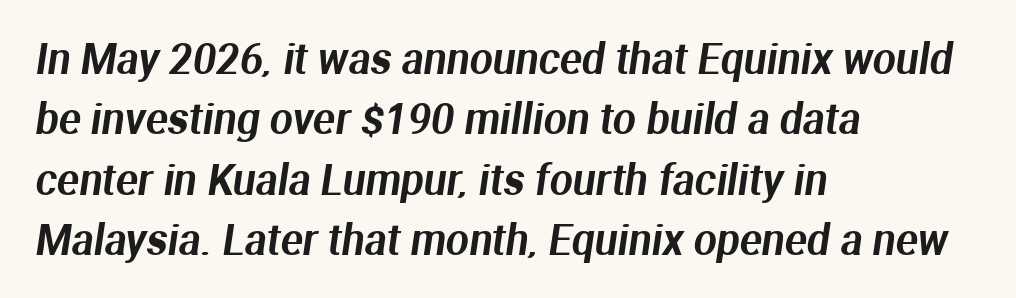
These lines are rendered in a variable-pitch font. Plain, unruled lines of type. The rendering shows plain stroke endings on the letterforms — a sans-serif design. The vertical gap from one line to the next is medium. Is the block centered? No — it sits flush against the left margin.
